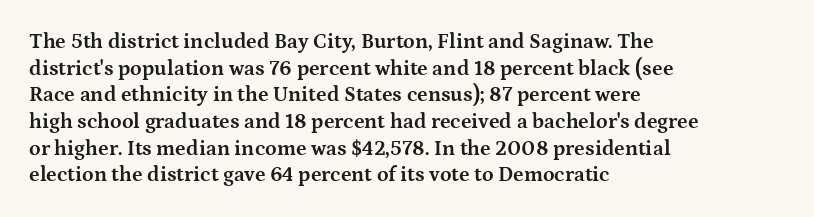
The image shows 21 px bold type, upright; set left-aligned, normal line spacing (1.27x), normal letter spacing, not underlined.
